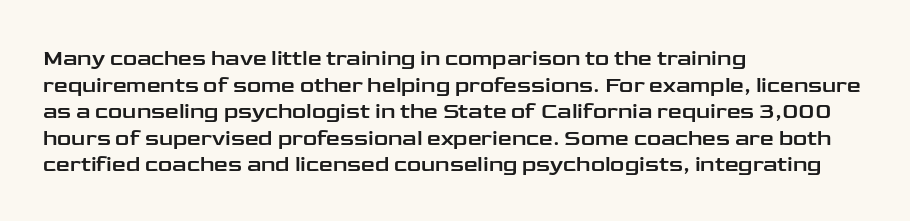
A student would call this left alignment; a typographer would say flush left, rag right. Nobody touched the tracking dial on this one. Tall strokes in this sample are plumb rather than angled. Descenders are the only things crossing below the line.
